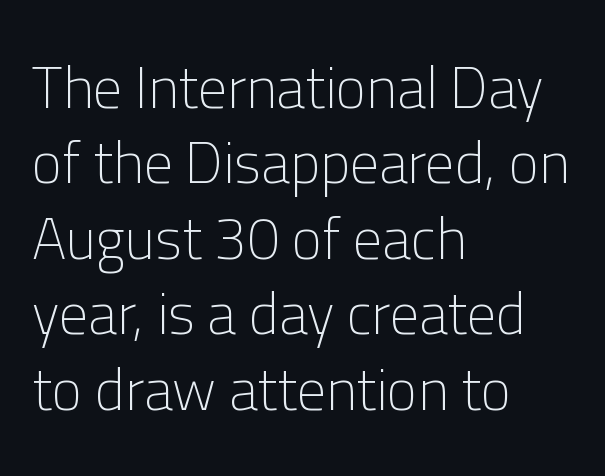
The image shows 58 px light sans-serif type, upright; set left-aligned, normal line spacing (1.3x), normal letter spacing, not underlined; low stroke contrast and a medium x-height.
